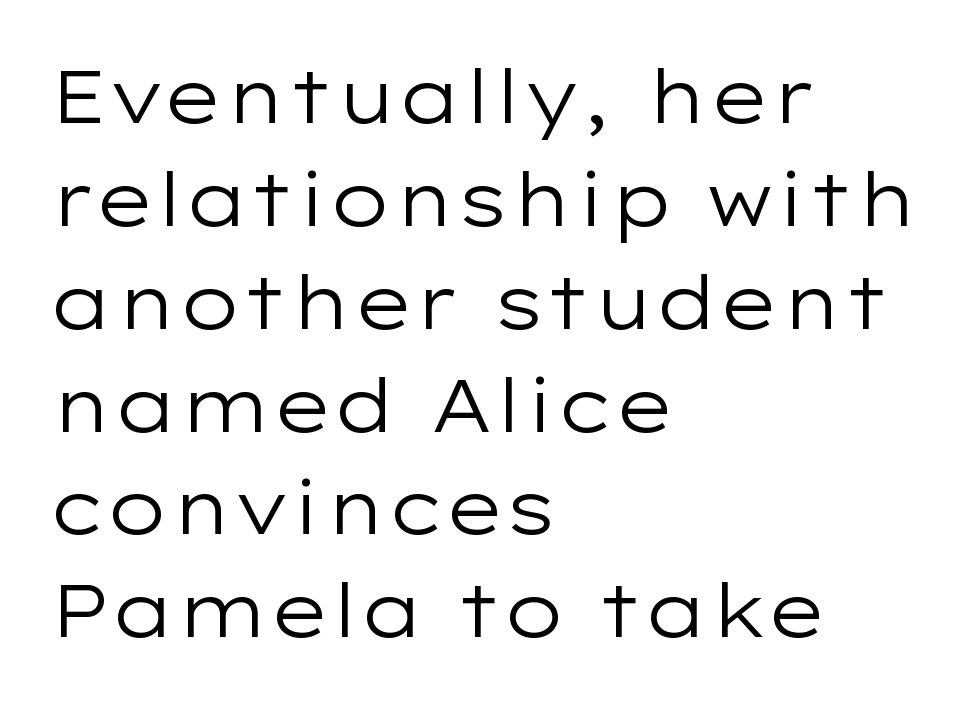
Q: Is the text bold? A: No.
Q: Is the text italic (slanted)? A: No, it is upright.
Q: Is the typeface a serif or a sans-serif typeface? A: Sans-serif.
Q: Is the text underlined? A: No.
Q: How is the paragraph aligned? A: Left-aligned.
Q: Is the spacing between letters normal or unusually wide? A: Normal.
Q: Is the spacing between lines tight, normal or loose? A: Normal.
Q: Width (condensed, normal, or wide)? A: Wide.
Q: Stroke contrast? A: Low.
Q: x-height? A: Medium.
Q: Monospaced? A: No.
